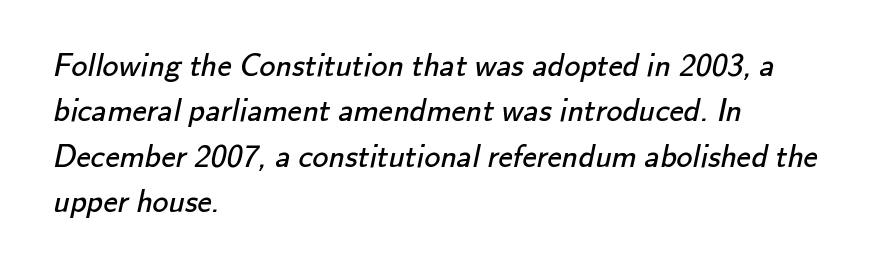
The rendering anchors every line to the left-hand side. No feet cap the strokes, marking this as sans-serif type. Successive baselines arrive at the customary interval. The face used here is rendered with its standard letterfit.
